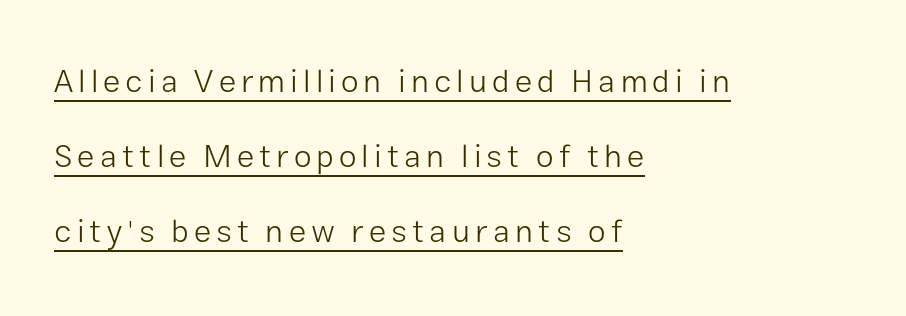
Q: Is the text bold? A: No.
Q: Is the text italic (slanted)? A: No, it is upright.
Q: Is the typeface a serif or a sans-serif typeface? A: Sans-serif.
Q: Is the text underlined? A: Yes.
Q: How is the paragraph aligned? A: Left-aligned.
Q: Is the spacing between lines tight, normal or loose? A: Loose.
Q: Width (condensed, normal, or wide)? A: Normal.
Q: Stroke contrast? A: Low.
Q: x-height? A: Medium.
Q: Monospaced? A: No.
